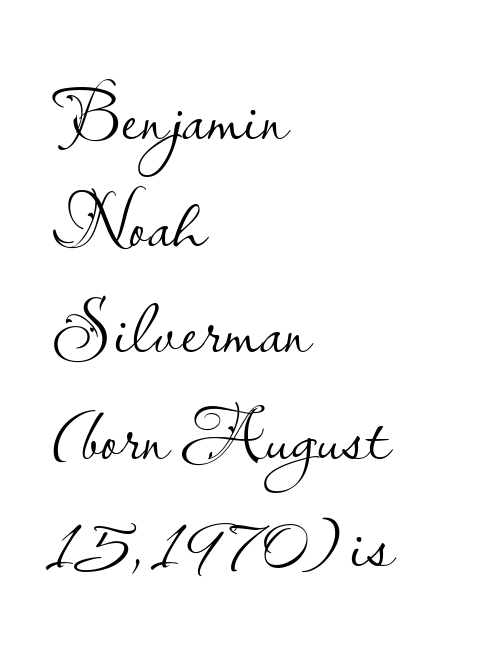
{"serif": "no", "bold": "no", "weight": "light", "width": "normal", "stroke_contrast": "low", "x_height": "small", "monospaced": "no", "underline": "no", "align": "left", "line_spacing": "normal", "line_spacing_ratio": 1.35, "letter_spacing": "normal", "letter_spacing_em": 0.0, "glyph_px": 79}
